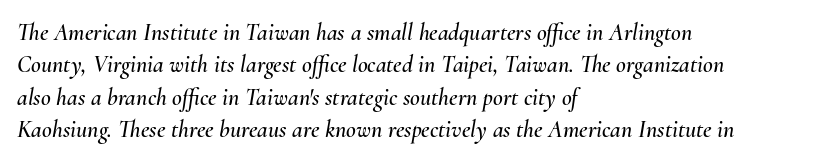
The image shows 24 px text type, italic (leaning right); set left-aligned, normal line spacing (1.35x), normal letter spacing, not underlined.
